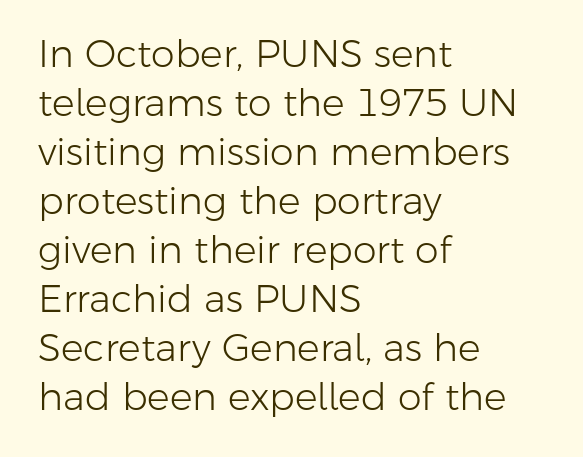
Q: Is the text bold? A: No.
Q: Is the text italic (slanted)? A: No, it is upright.
Q: Is the typeface a serif or a sans-serif typeface? A: Sans-serif.
Q: Is the text underlined? A: No.
Q: How is the paragraph aligned? A: Left-aligned.
Q: Is the spacing between letters normal or unusually wide? A: Normal.
Q: Is the spacing between lines tight, normal or loose? A: Normal.
Q: Width (condensed, normal, or wide)? A: Normal.
Q: Stroke contrast? A: Low.
Q: x-height? A: Medium.
Q: Monospaced? A: No.
